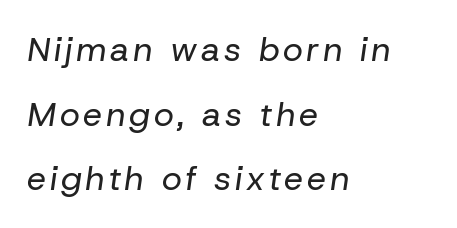
The image shows 34 px regular-weight type, italic (leaning right); set left-aligned, loose line spacing (1.9x), not underlined; low stroke contrast and a medium x-height.
